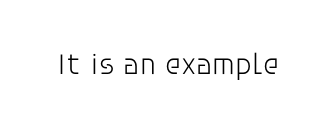
The rendering uses natural spacing where letterforms have individual widths. The type family on display is of the sans-serif kind. The rendering keeps characters at their native spacing. The letters look calm and open, with moderate or lighter stems.
